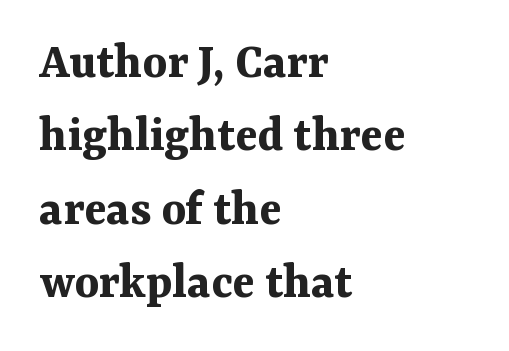
Reading down the block, your eye returns to a fixed left position each line. The rendering uses a moderate line-height, typical for paragraphs. These words are printed bold, with thick strokes throughout. Here the glyphs are tracked normally, forming tight word shapes.
